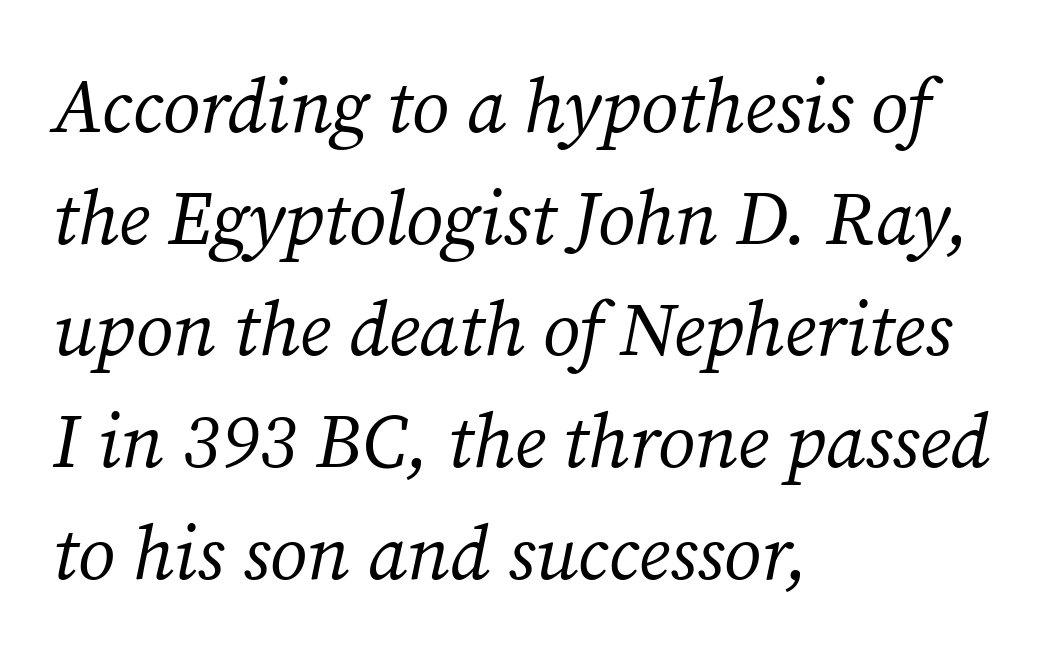
Q: Is the text bold? A: No.
Q: Is the text italic (slanted)? A: Yes, it leans right by about 12 degrees.
Q: Is the typeface a serif or a sans-serif typeface? A: Serif.
Q: Is the text underlined? A: No.
Q: How is the paragraph aligned? A: Left-aligned.
Q: Is the spacing between letters normal or unusually wide? A: Normal.
Q: Is the spacing between lines tight, normal or loose? A: Normal.
Q: Width (condensed, normal, or wide)? A: Normal.
Q: Stroke contrast? A: Medium.
Q: x-height? A: Medium.
Q: Monospaced? A: No.
